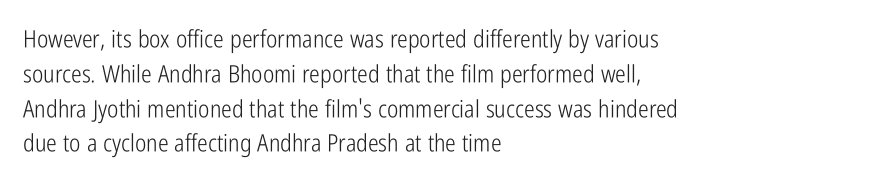
Summary of weight: not heavy and not bold. The passage shown stacks its lines at a standard gap. Upright lettering throughout. Tracking value appears to be zero — textbook default spacing.
